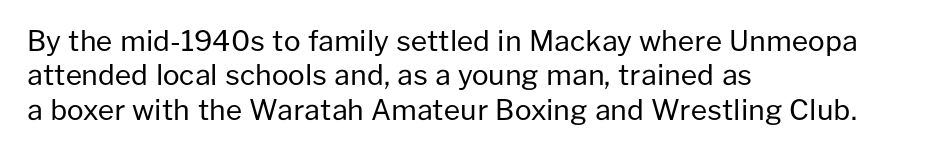
{"serif": "no", "italic": "no", "bold": "no", "weight": "regular", "width": "normal", "stroke_contrast": "low", "x_height": "medium", "monospaced": "no", "underline": "no", "align": "left", "line_spacing_ratio": 1.23, "letter_spacing": "normal", "letter_spacing_em": 0.0, "glyph_px": 28}
